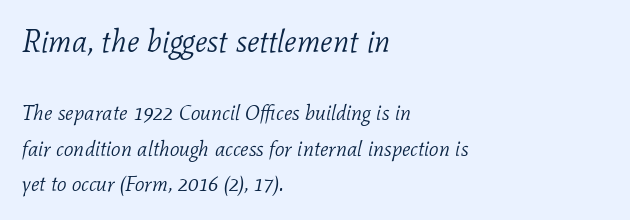
Q: Is the text bold? A: No.
Q: Is the text italic (slanted)? A: Yes, it leans right by about 11 degrees.
Q: Is the typeface a serif or a sans-serif typeface? A: Serif.
Q: Is the text underlined? A: No.
Q: How is the paragraph aligned? A: Left-aligned.
Q: Is the spacing between letters normal or unusually wide? A: Normal.
Q: Is the spacing between lines tight, normal or loose? A: Normal.
Q: Which block of text is set in a larger size, the first (top) or the second (bottom)? A: The first (top) one.
Q: Width (condensed, normal, or wide)? A: Normal.
Q: Stroke contrast? A: Low.
Q: x-height? A: Medium.
Q: Monospaced? A: No.
